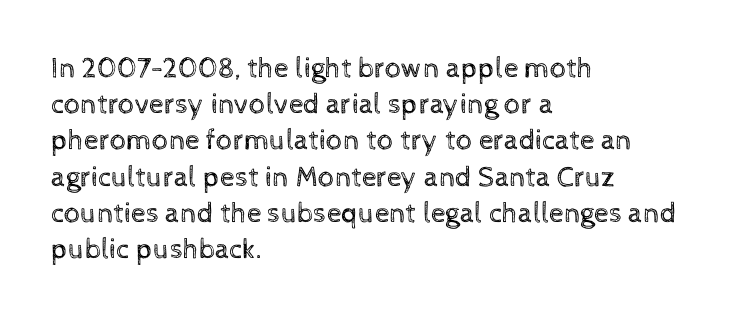
Note the varied advance widths — an 'i' is clearly narrower than an 'm'. These lines are set flush left with a ragged right edge. Stems here are at most as thick as an everyday book face. No extra tracking has been applied to these lines. Unlike italic type, these characters show no tilt at all.
